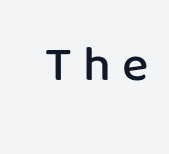
A bit beefed up — I'd call it semibold rather than bold. Does the lettering tilt? It doesn't — this is upright. The characters display no serif detailing; their extremities are plain. Clear beneath every line of the passage.
